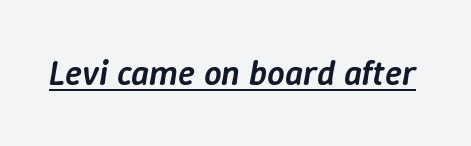
Q: Is the text bold? A: Semi-bold.
Q: Is the text italic (slanted)? A: Yes, it leans right by about 9 degrees.
Q: Is the text underlined? A: Yes.
Q: Is the spacing between letters normal or unusually wide? A: Normal.
Q: Width (condensed, normal, or wide)? A: Normal.
Q: Stroke contrast? A: Low.
Q: x-height? A: Medium.
Q: Monospaced? A: No.
